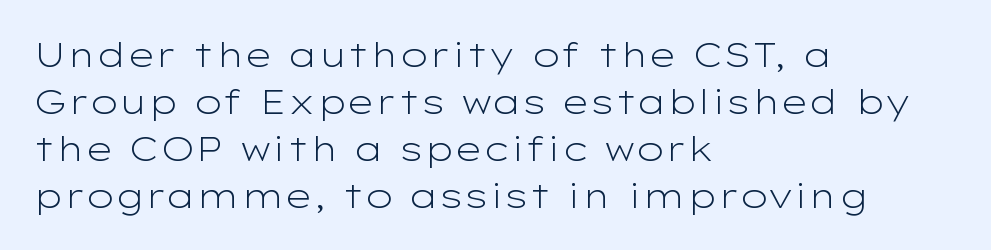
{"serif": "no", "italic": "no", "bold": "no", "weight": "light", "width": "wide", "stroke_contrast": "low", "x_height": "medium", "monospaced": "no", "underline": "no", "align": "left", "line_spacing": "normal", "line_spacing_ratio": 1.38, "letter_spacing": "normal", "letter_spacing_em": 0.0, "glyph_px": 34}
